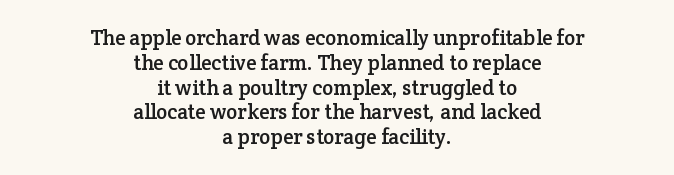
Q: Is the text italic (slanted)? A: No, it is upright.
Q: Is the text underlined? A: No.
Q: How is the paragraph aligned? A: Centered.
Q: Is the spacing between letters normal or unusually wide? A: Normal.
